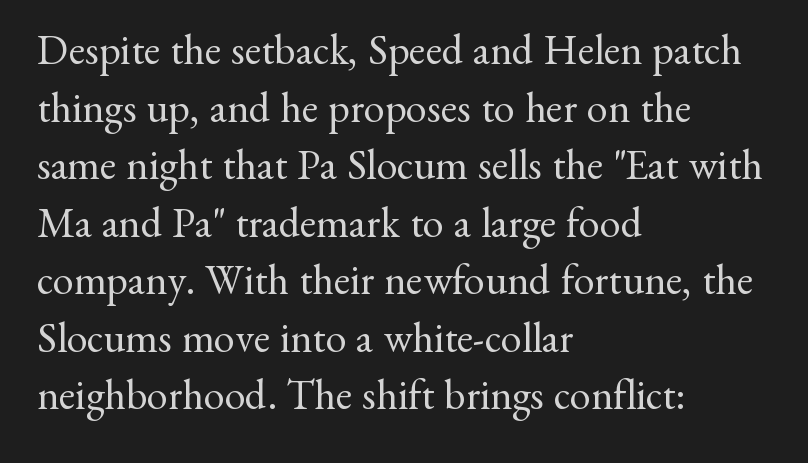
Q: Is the text bold? A: No.
Q: Is the text italic (slanted)? A: No, it is upright.
Q: Is the typeface a serif or a sans-serif typeface? A: Serif.
Q: Is the text underlined? A: No.
Q: How is the paragraph aligned? A: Left-aligned.
Q: Is the spacing between letters normal or unusually wide? A: Normal.
Q: Is the spacing between lines tight, normal or loose? A: Normal.
Q: Width (condensed, normal, or wide)? A: Normal.
Q: Stroke contrast? A: Medium.
Q: x-height? A: Small.
Q: Monospaced? A: No.
